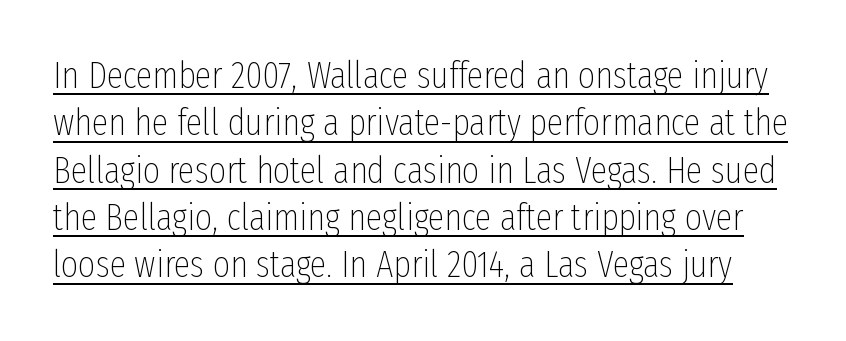
The image shows 37 px thin, condensed sans-serif type, upright; set normal line spacing (1.28x), normal letter spacing, underlined; low stroke contrast and a medium x-height.
